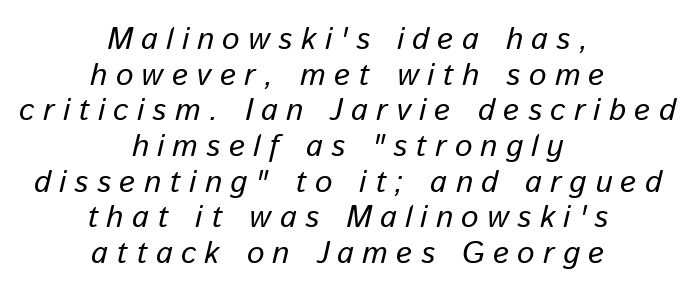
The image shows 31 px text type, italic (leaning right); set centered, tight line spacing (1.15x), unusually wide letter spacing (+0.27 em), not underlined; low stroke contrast and a medium x-height.
